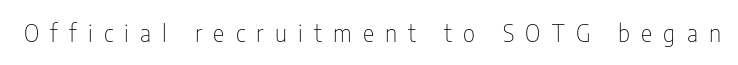
The image shows 24 px text type, upright; set unusually wide letter spacing (+0.47 em), not underlined.
